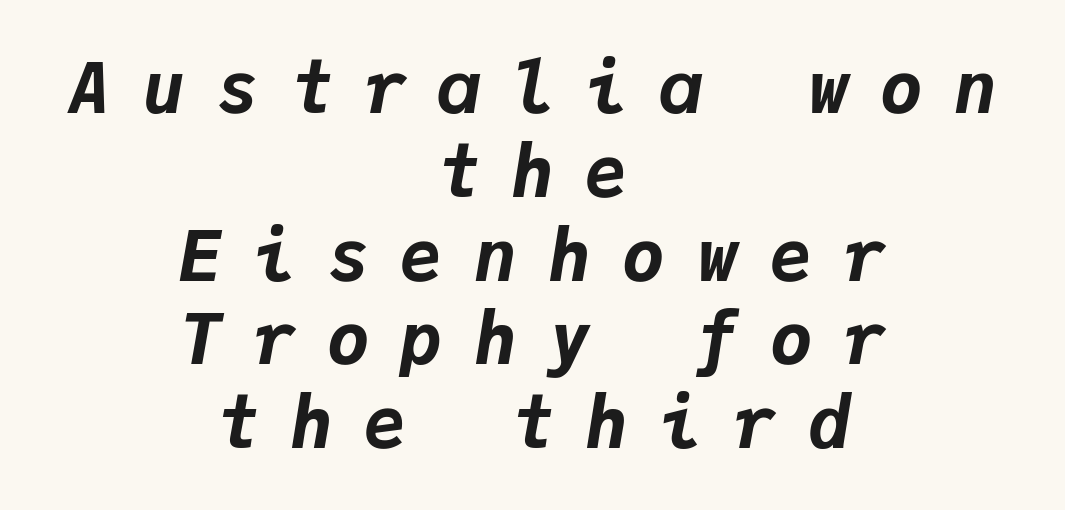
The image shows 71 px bold type, italic (leaning right), monospaced; set centered, line spacing 1.18x, unusually wide letter spacing (+0.44 em), not underlined; low stroke contrast and a medium x-height.
